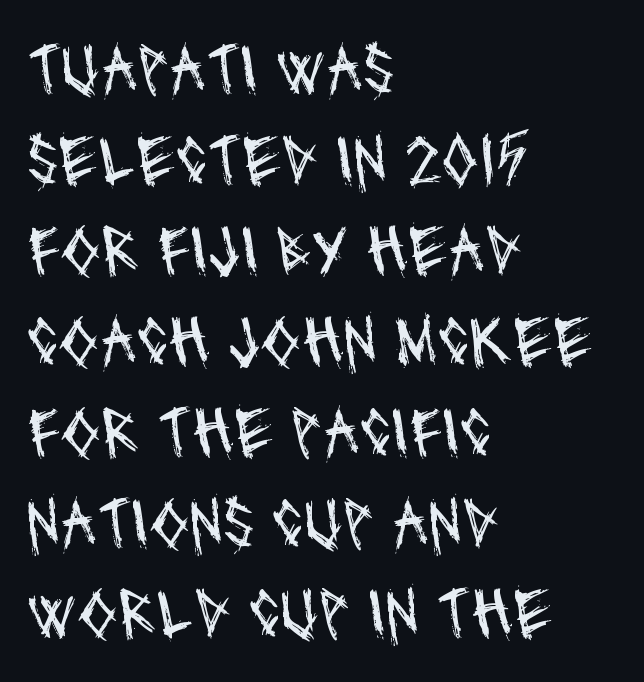
{"serif": "no", "bold": "no", "weight": "regular", "width": "condensed", "stroke_contrast": "medium", "x_height": "large", "monospaced": "no", "underline": "no", "align": "left", "line_spacing": "normal", "line_spacing_ratio": 1.26, "letter_spacing": "normal", "letter_spacing_em": 0.0, "glyph_px": 72}
